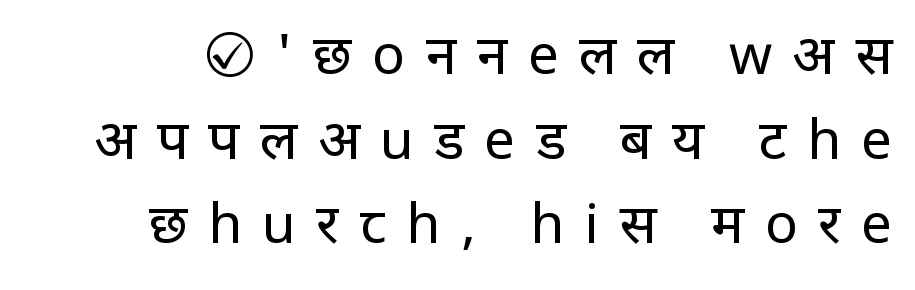
{"serif": "no", "italic": "no", "bold": "no", "weight": "regular", "width": "normal", "stroke_contrast": "low", "x_height": "large", "monospaced": "no", "underline": "no", "line_spacing": "normal", "line_spacing_ratio": 1.54, "letter_spacing": "wide", "letter_spacing_em": 0.37, "glyph_px": 55}
